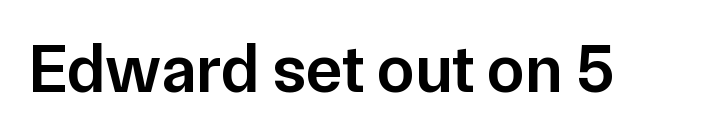
The image shows 68 px semibold sans-serif type, upright; set normal letter spacing, not underlined; low stroke contrast and a medium x-height.
